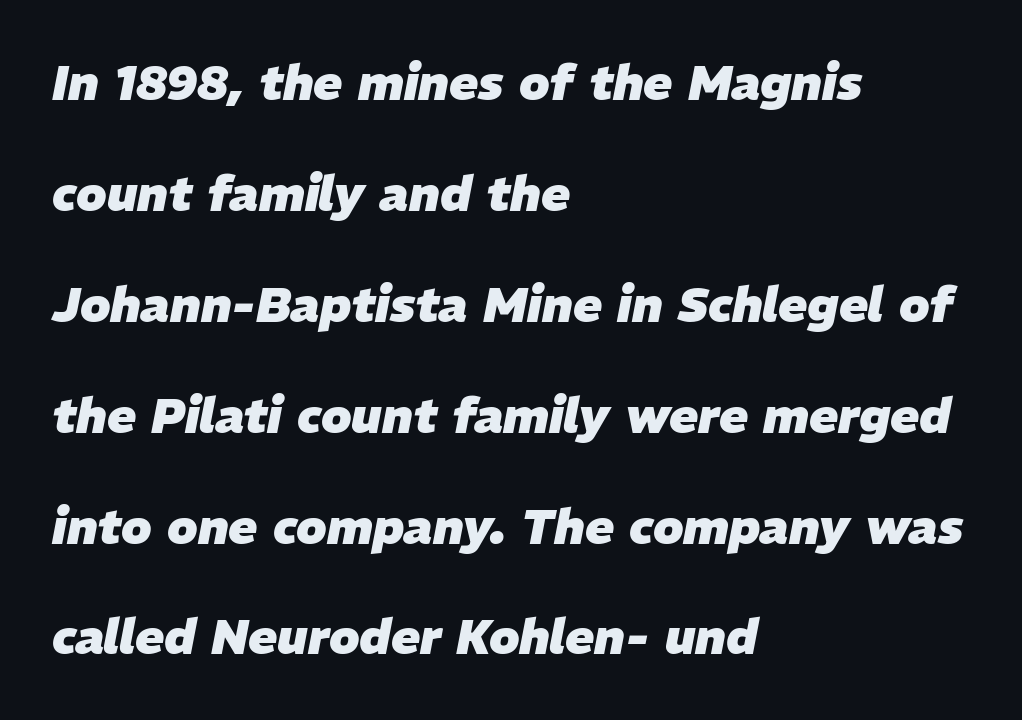
Words appear dense and cohesive because spacing is normal. You could not count columns in this text — the font is proportionally spaced. The text block is weighted toward the left margin, trailing off unevenly rightward. Leading is clearly above the norm, producing a sparse column.
